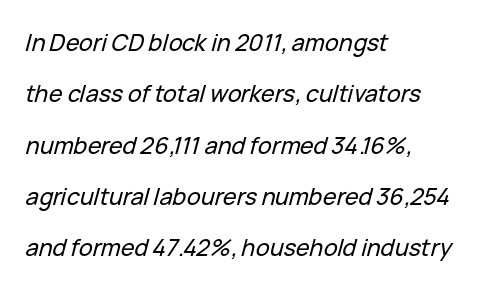
Q: Is the text italic (slanted)? A: Yes, it leans right by about 15 degrees.
Q: Is the text underlined? A: No.
Q: How is the paragraph aligned? A: Left-aligned.
Q: Is the spacing between letters normal or unusually wide? A: Normal.
Q: Is the spacing between lines tight, normal or loose? A: Loose.
